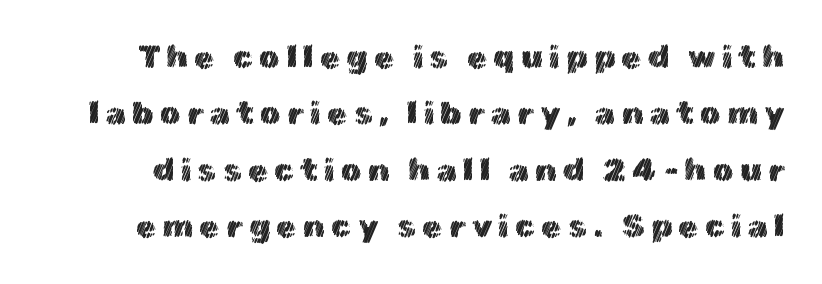
{"italic": "no", "width": "normal", "x_height": "medium", "monospaced": "no", "underline": "no", "line_spacing_ratio": 1.71, "glyph_px": 33}
